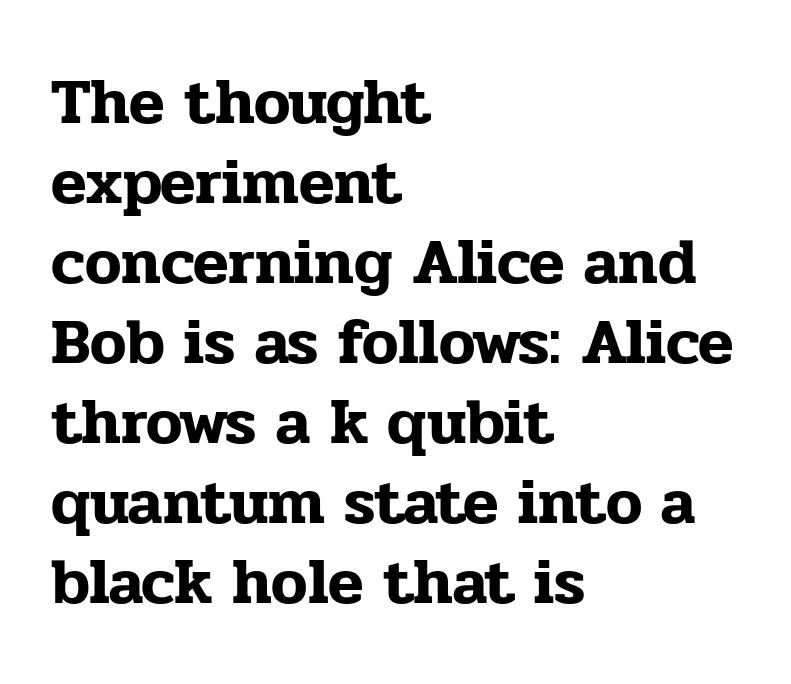
{"serif": "yes", "italic": "no", "width": "normal", "stroke_contrast": "low", "x_height": "medium", "monospaced": "no", "underline": "no", "align": "left", "line_spacing_ratio": 1.23, "letter_spacing": "normal", "letter_spacing_em": 0.0, "glyph_px": 65}
